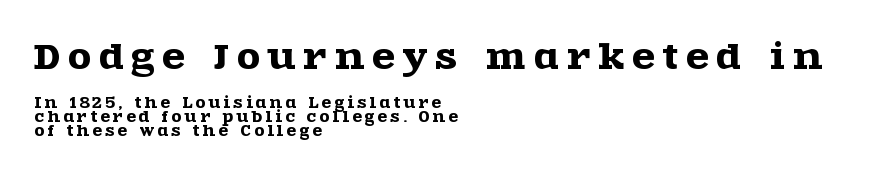
The image shows 33 px wide serif type, upright; set left-aligned, tight line spacing (1.0x), unusually wide letter spacing (+0.25 em), not underlined; the first (top) block is 2.36x larger; a large x-height.
